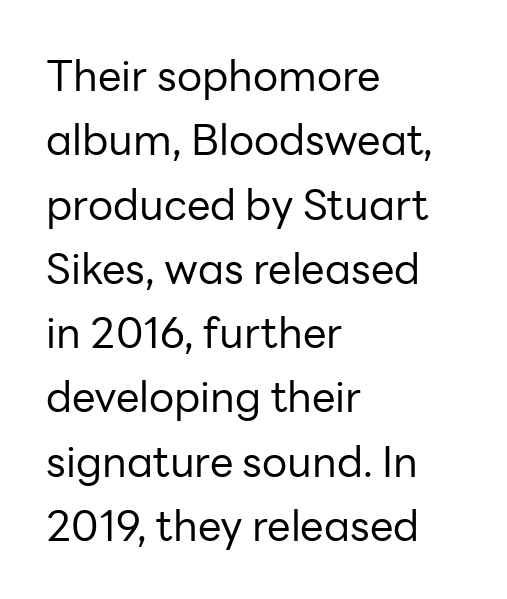
{"serif": "no", "italic": "no", "bold": "no", "weight": "regular", "width": "normal", "stroke_contrast": "low", "x_height": "medium", "monospaced": "no", "underline": "no", "align": "left", "line_spacing": "normal", "line_spacing_ratio": 1.53, "letter_spacing": "normal", "letter_spacing_em": 0.0, "glyph_px": 42}
